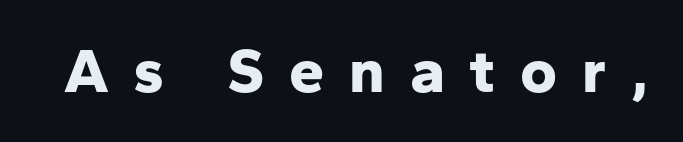
Q: Is the text bold? A: Yes.
Q: Is the text italic (slanted)? A: No, it is upright.
Q: Is the typeface a serif or a sans-serif typeface? A: Sans-serif.
Q: Is the text underlined? A: No.
Q: Is the spacing between letters normal or unusually wide? A: Unusually wide.
Q: Width (condensed, normal, or wide)? A: Normal.
Q: Stroke contrast? A: Low.
Q: x-height? A: Medium.
Q: Monospaced? A: No.
